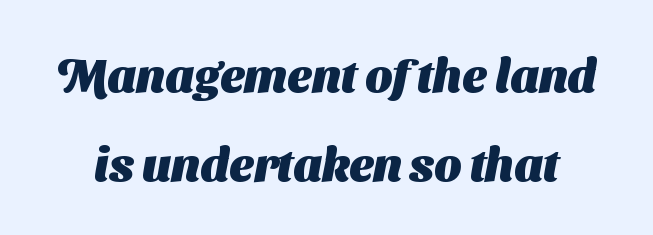
The image shows 47 px heavy sans-serif type; set loose line spacing (1.9x), normal letter spacing, not underlined; medium stroke contrast and a medium x-height.
